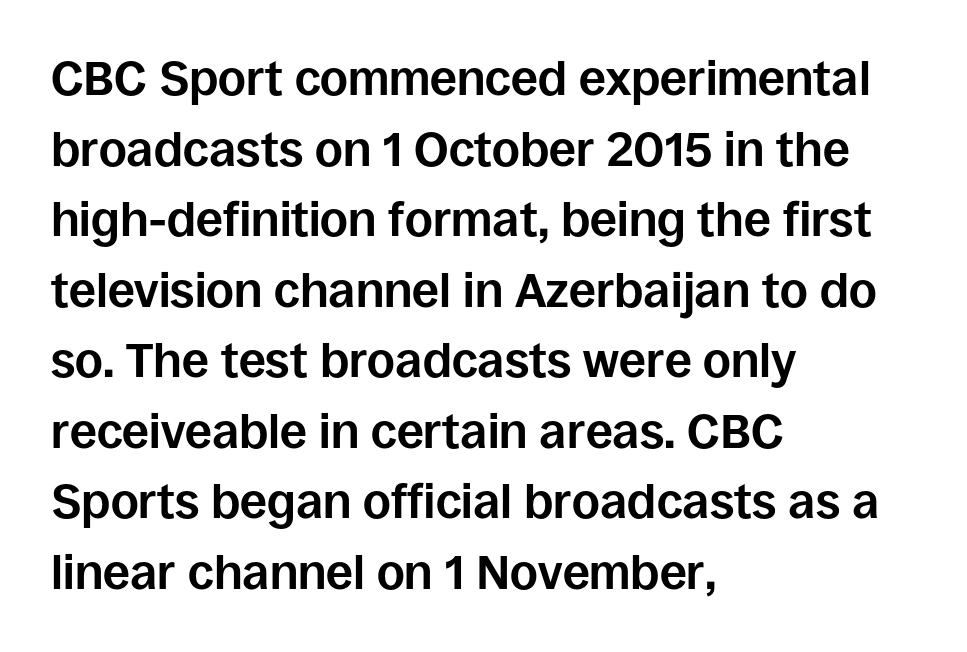
Q: Is the text bold? A: Yes.
Q: Is the text italic (slanted)? A: No, it is upright.
Q: Is the typeface a serif or a sans-serif typeface? A: Sans-serif.
Q: Is the text underlined? A: No.
Q: How is the paragraph aligned? A: Left-aligned.
Q: Is the spacing between letters normal or unusually wide? A: Normal.
Q: Is the spacing between lines tight, normal or loose? A: Normal.
Q: Width (condensed, normal, or wide)? A: Normal.
Q: Stroke contrast? A: Low.
Q: x-height? A: Large.
Q: Monospaced? A: No.
